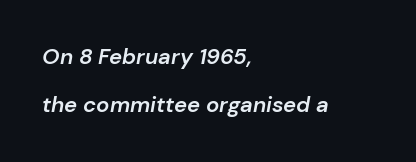
{"italic": "yes", "lean": "right", "slant_degrees": 10, "bold": "semi", "underline": "no", "align": "left", "line_spacing": "loose", "line_spacing_ratio": 2.2, "letter_spacing": "normal", "letter_spacing_em": 0.0, "glyph_px": 22}
